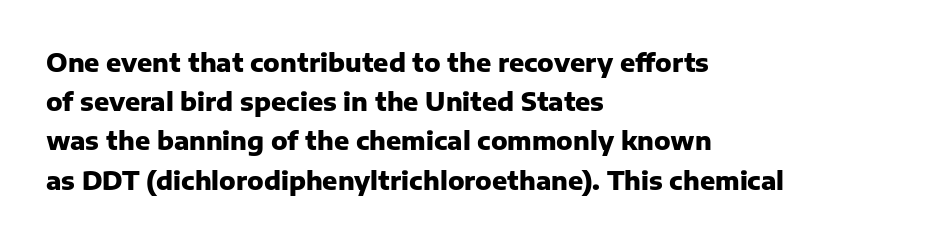
Q: Is the text bold? A: Yes.
Q: Is the text italic (slanted)? A: No, it is upright.
Q: Is the text underlined? A: No.
Q: How is the paragraph aligned? A: Left-aligned.
Q: Is the spacing between letters normal or unusually wide? A: Normal.
Q: Is the spacing between lines tight, normal or loose? A: Normal.
